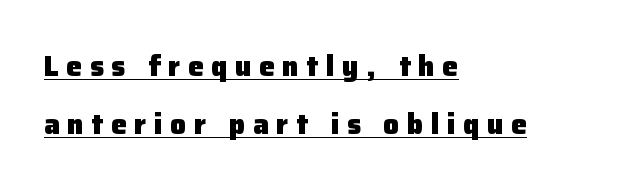
Q: Is the text bold? A: Yes.
Q: Is the text italic (slanted)? A: No, it is upright.
Q: Is the typeface a serif or a sans-serif typeface? A: Sans-serif.
Q: Is the text underlined? A: Yes.
Q: How is the paragraph aligned? A: Left-aligned.
Q: Is the spacing between letters normal or unusually wide? A: Unusually wide.
Q: Is the spacing between lines tight, normal or loose? A: Loose.
Q: Width (condensed, normal, or wide)? A: Normal.
Q: Stroke contrast? A: Low.
Q: x-height? A: Medium.
Q: Monospaced? A: No.
